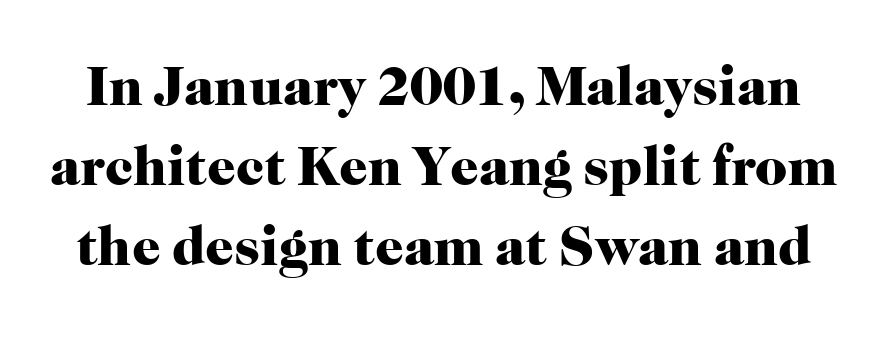
In terms of posture, this sample is upright. The type family on display is of the serif kind. Chunky letters — that's bold for sure. Spacing verdict: proportional, widths tailored to each character. What's the leading like? Ordinary, nothing unusual. Glyph-to-glyph distance matches everyday printed text.
